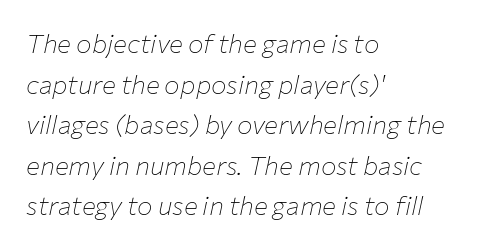
The image shows 26 px text type, italic (leaning right); set left-aligned, normal line spacing (1.56x), normal letter spacing, not underlined.
